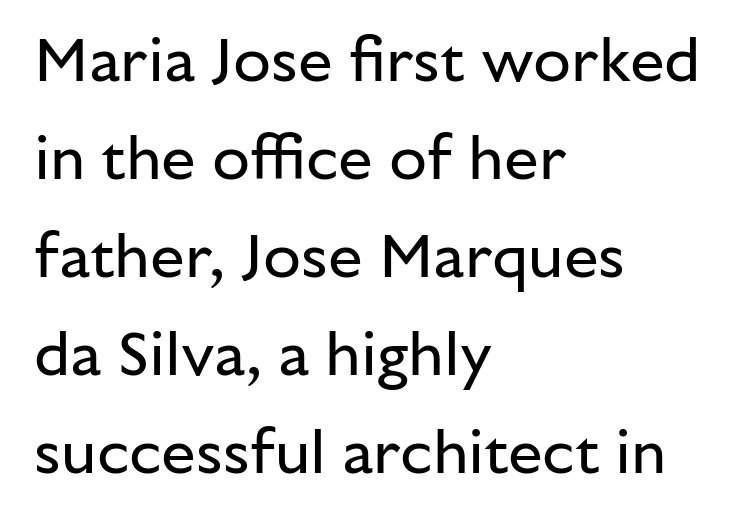
The image shows 62 px regular-weight sans-serif type, upright; set left-aligned, normal line spacing (1.58x), normal letter spacing, not underlined; low stroke contrast and a medium x-height.
